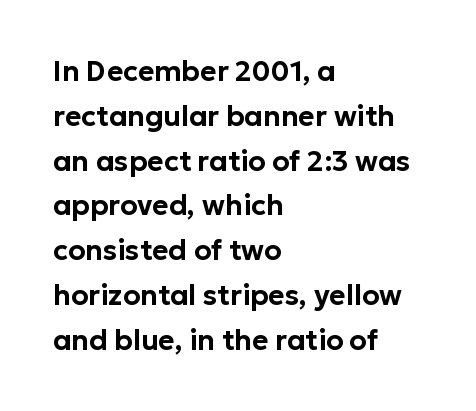
The image shows 28 px sans-serif type, upright; set left-aligned, normal line spacing (1.6x), normal letter spacing, not underlined; low stroke contrast and a medium x-height.
